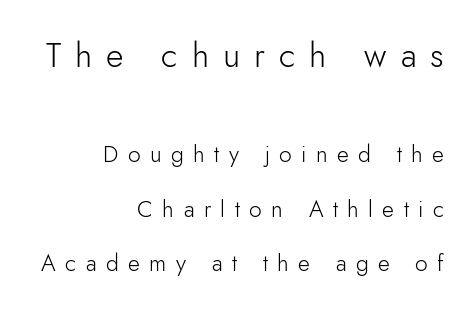
The image shows 34 px light sans-serif type, upright; set right-aligned, loose line spacing (2.36x), unusually wide letter spacing (+0.41 em), not underlined; the first (top) block is 1.48x larger; low stroke contrast and a small x-height.
